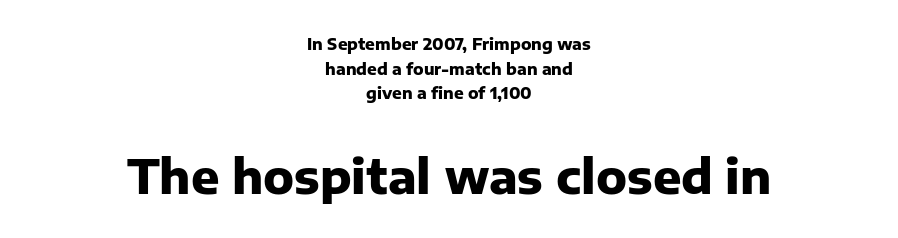
Posture: vertical. The passage shown has conventional tracking throughout. These lines are rendered in a variable-pitch font. The rendering enlarges the type as you move from the upper chunk to the lower. This block has exactly the height ordinary leading produces.
